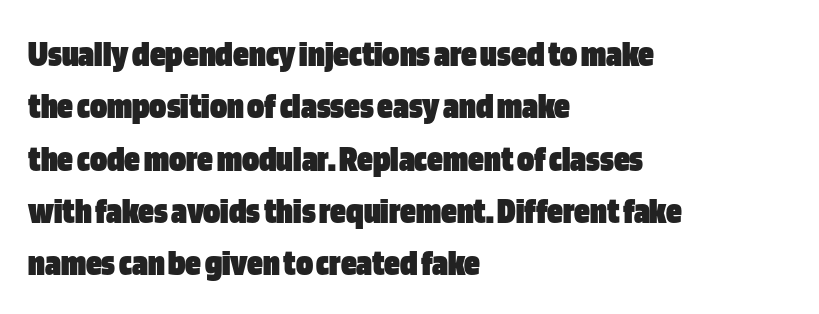
Q: Is the text bold? A: Yes.
Q: Is the text italic (slanted)? A: No, it is upright.
Q: Is the typeface a serif or a sans-serif typeface? A: Sans-serif.
Q: Is the text underlined? A: No.
Q: How is the paragraph aligned? A: Left-aligned.
Q: Is the spacing between letters normal or unusually wide? A: Normal.
Q: Is the spacing between lines tight, normal or loose? A: Normal.
Q: Width (condensed, normal, or wide)? A: Condensed.
Q: Stroke contrast? A: Low.
Q: x-height? A: Large.
Q: Monospaced? A: No.
